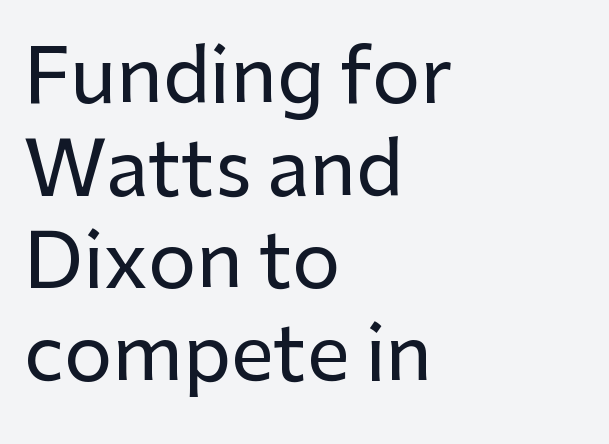
The image shows 76 px sans-serif type, upright; set left-aligned, line spacing 1.22x, normal letter spacing, not underlined; low stroke contrast and a medium x-height.
